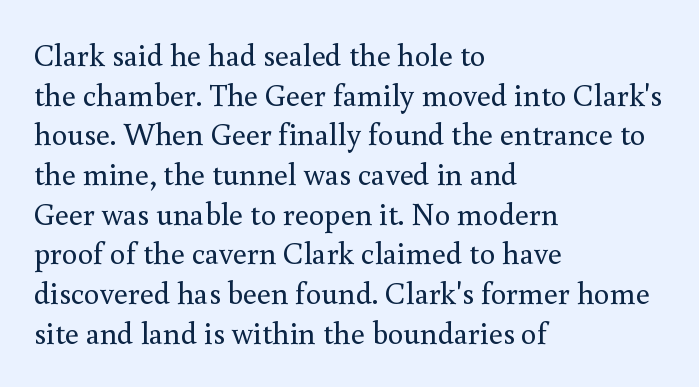
The image shows 31 px regular-weight serif type, upright; set left-aligned, normal line spacing (1.28x), normal letter spacing, not underlined; a small x-height.
